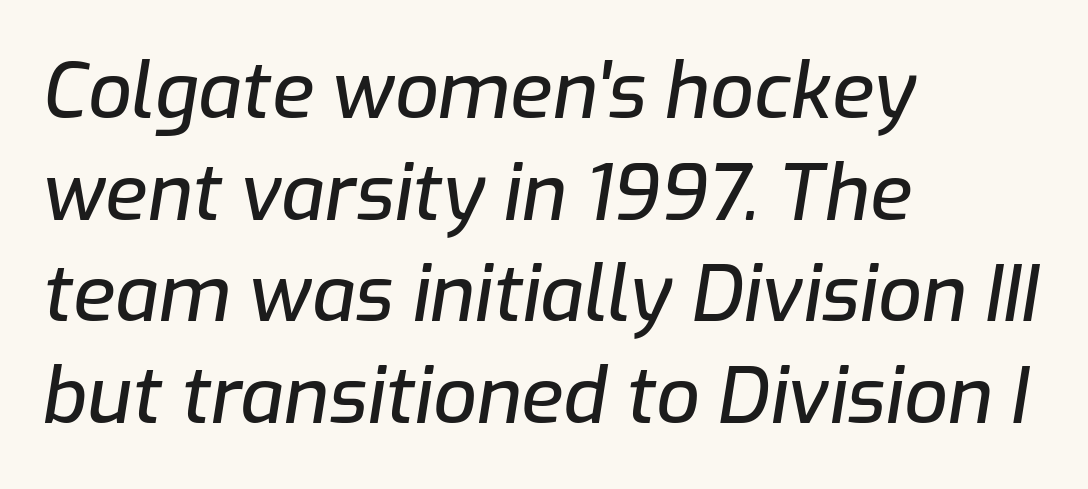
The image shows 77 px text type, italic (leaning right); set left-aligned, normal line spacing (1.32x), normal letter spacing, not underlined; low stroke contrast and a medium x-height.
